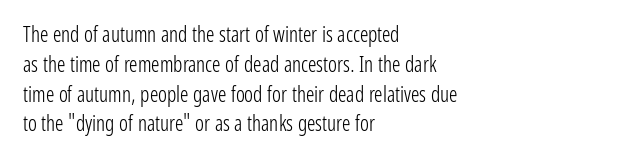
{"italic": "no", "bold": "no", "underline": "no", "align": "left", "line_spacing": "normal", "line_spacing_ratio": 1.42, "letter_spacing": "normal", "letter_spacing_em": 0.0, "glyph_px": 21}
